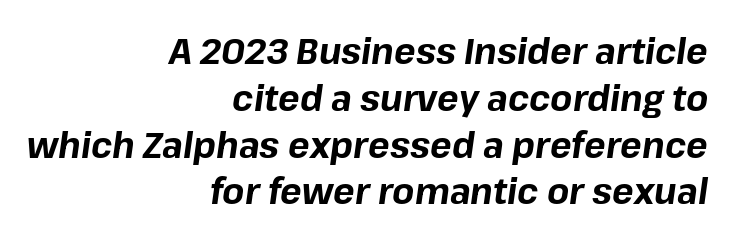
Check under the words: just untouched page. Each letter keeps its own natural width here, so spacing adapts to shape. Look at the stroke-to-counter ratio: heavy, a bold. How would I describe the line gaps? Plain and ordinary.
